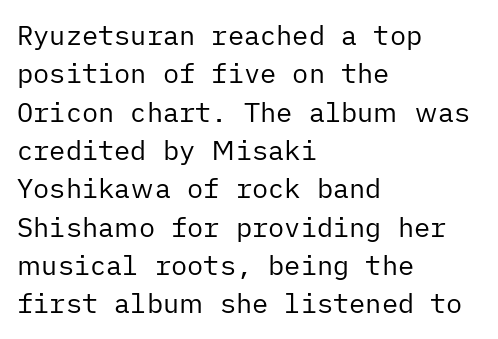
The image shows 27 px text type, upright; set left-aligned, normal line spacing (1.42x), normal letter spacing, not underlined.
